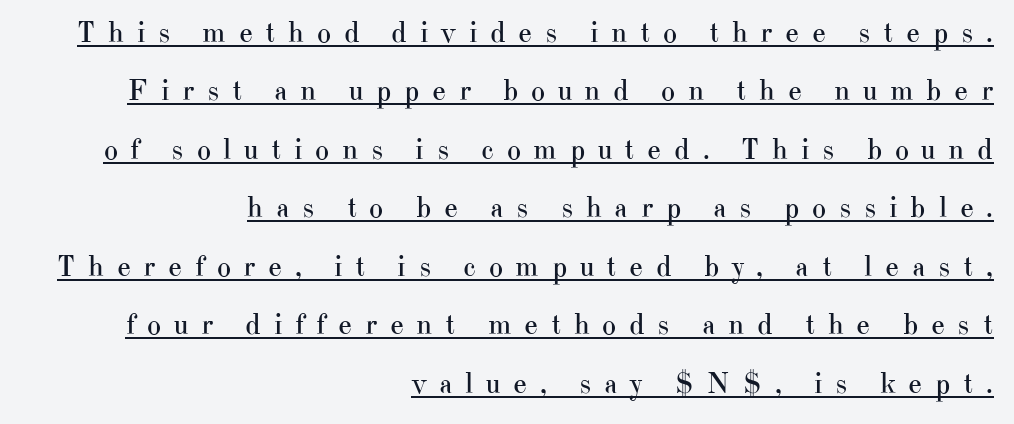
{"serif": "yes", "italic": "no", "bold": "no", "weight": "regular", "width": "normal", "stroke_contrast": "high", "x_height": "small", "monospaced": "no", "underline": "yes", "align": "right", "line_spacing": "loose", "line_spacing_ratio": 1.95, "letter_spacing": "wide", "letter_spacing_em": 0.42, "glyph_px": 30}
